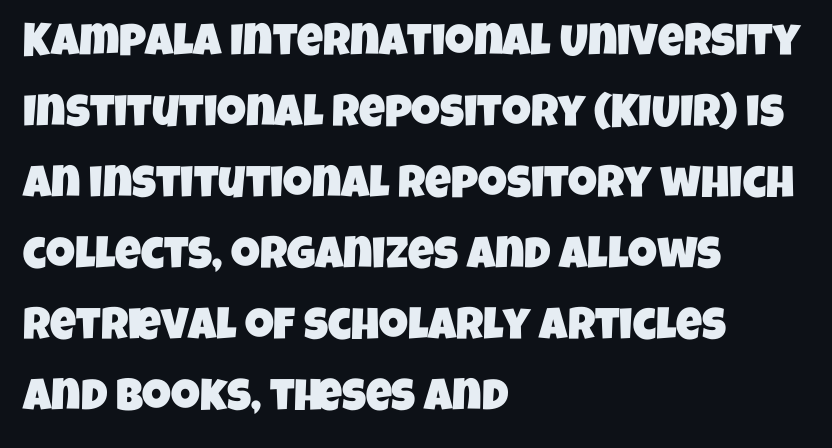
Q: Is the typeface a serif or a sans-serif typeface? A: Sans-serif.
Q: Is the text underlined? A: No.
Q: How is the paragraph aligned? A: Left-aligned.
Q: Is the spacing between letters normal or unusually wide? A: Normal.
Q: Is the spacing between lines tight, normal or loose? A: Normal.
Q: Width (condensed, normal, or wide)? A: Condensed.
Q: Stroke contrast? A: Low.
Q: x-height? A: Large.
Q: Monospaced? A: No.
